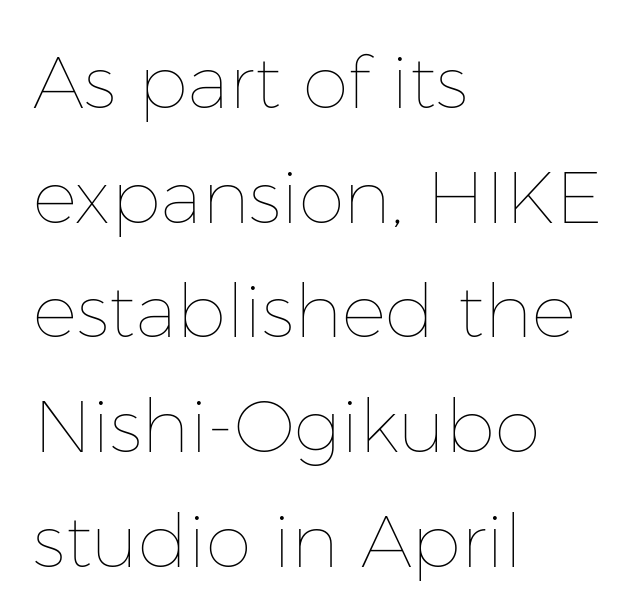
No heavy texture on the line: the type isn't bold. No italicization has been applied; the sample stays upright. Only glyphs here, with clear space below each row. Typeset ragged right — the left edge is the straight one. Rows of type keep a routine distance in the vertical direction. Is this a fixed-width face? No — the glyphs have proportional, varying widths.
